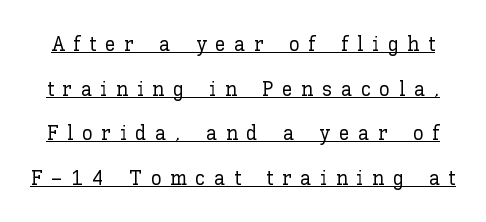
{"italic": "no", "underline": "yes", "line_spacing": "loose", "line_spacing_ratio": 2.12, "letter_spacing": "wide", "letter_spacing_em": 0.42, "glyph_px": 21}
